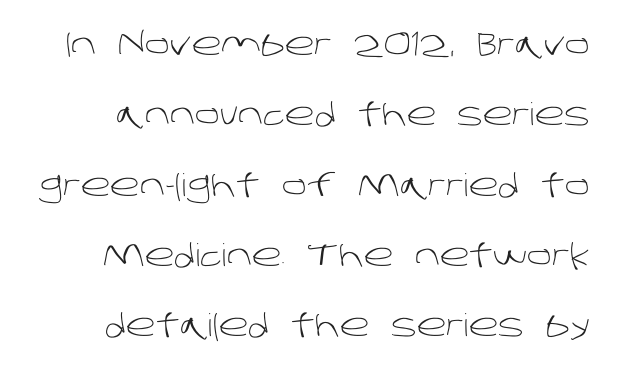
Is this a fixed-width face? No — the glyphs have proportional, varying widths. The letterforms sit at book weight or below. You could call the tracking neutral — neither tight nor loose. Each new line begins a long way beneath the previous one. No word sits above an underline. This is sans-serif lettering, the kind often seen on screens and signage.
